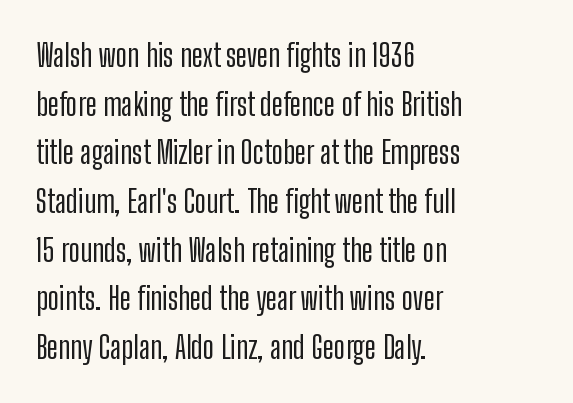
The face used here is proportionally spaced, like ordinary book or web type. Interline gaps are of average width in this sample. Nobody touched the tracking dial on this one. No feet cap the strokes, marking this as sans-serif type.
